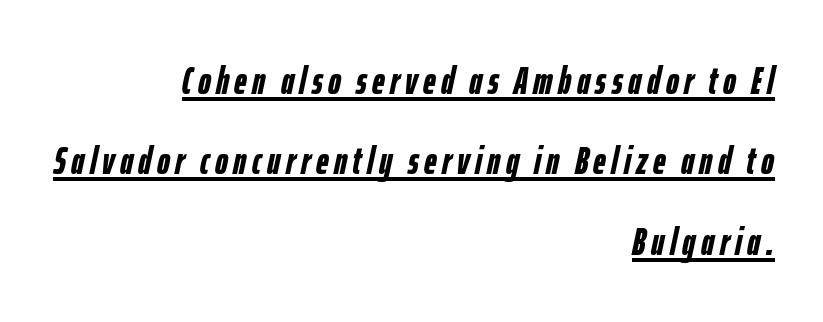
Look at the stroke-to-counter ratio: heavy, a bold. Each letter keeps its own natural width here, so spacing adapts to shape. Layout note: lines flush right. Is there an underline? Yes — a line sits under the letters.
